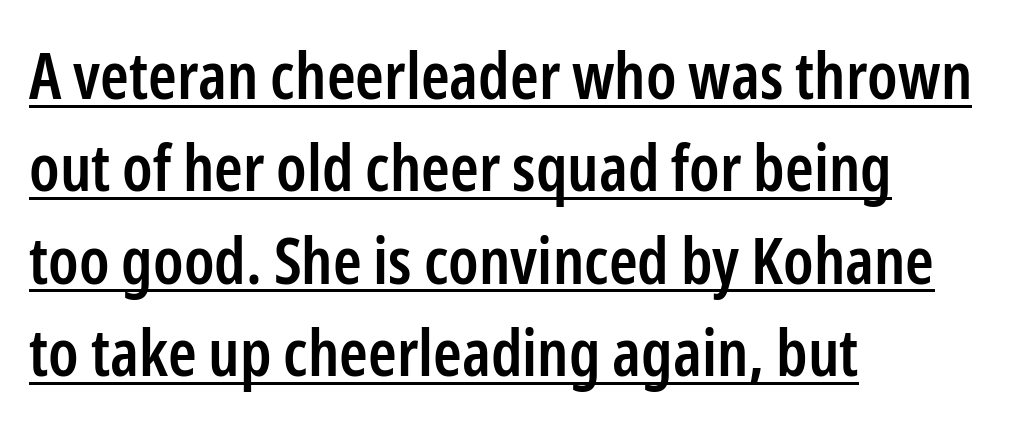
The image shows 65 px semibold, condensed sans-serif type, upright; set left-aligned, normal line spacing (1.42x), normal letter spacing, underlined; low stroke contrast and a medium x-height.
